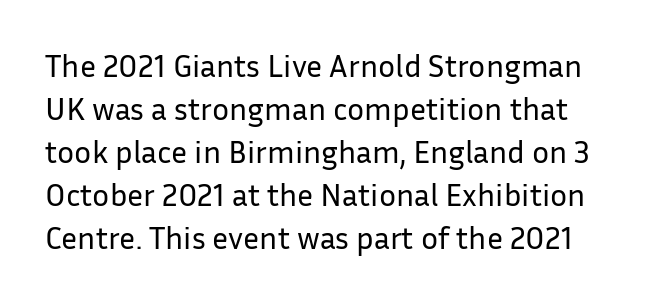
Q: Is the text bold? A: No.
Q: Is the text italic (slanted)? A: No, it is upright.
Q: Is the typeface a serif or a sans-serif typeface? A: Sans-serif.
Q: Is the text underlined? A: No.
Q: Is the spacing between letters normal or unusually wide? A: Normal.
Q: Is the spacing between lines tight, normal or loose? A: Normal.
Q: Width (condensed, normal, or wide)? A: Normal.
Q: Stroke contrast? A: Low.
Q: x-height? A: Medium.
Q: Monospaced? A: No.
